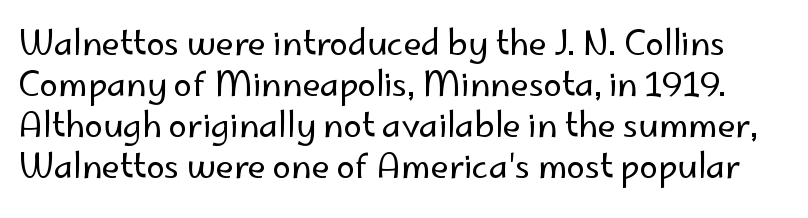
Q: Is the text bold? A: No.
Q: Is the text italic (slanted)? A: No, it is upright.
Q: Is the typeface a serif or a sans-serif typeface? A: Sans-serif.
Q: Is the text underlined? A: No.
Q: Is the spacing between letters normal or unusually wide? A: Normal.
Q: Width (condensed, normal, or wide)? A: Normal.
Q: Stroke contrast? A: Low.
Q: x-height? A: Small.
Q: Monospaced? A: No.
